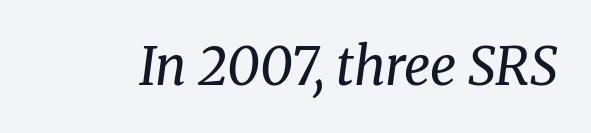
{"serif": "yes", "italic": "yes", "lean": "right", "slant_degrees": 8, "bold": "no", "weight": "regular", "width": "normal", "stroke_contrast": "medium", "x_height": "medium", "monospaced": "no", "underline": "no", "letter_spacing": "normal", "letter_spacing_em": 0.0, "glyph_px": 52}
